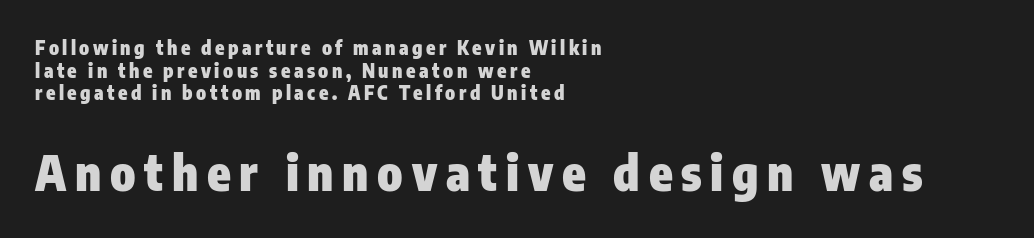
Q: Is the text bold? A: Yes.
Q: Is the text italic (slanted)? A: No, it is upright.
Q: Is the typeface a serif or a sans-serif typeface? A: Sans-serif.
Q: Is the text underlined? A: No.
Q: How is the paragraph aligned? A: Left-aligned.
Q: Which block of text is set in a larger size, the first (top) or the second (bottom)? A: The second (bottom) one.
Q: Width (condensed, normal, or wide)? A: Condensed.
Q: Stroke contrast? A: Low.
Q: x-height? A: Medium.
Q: Monospaced? A: No.
